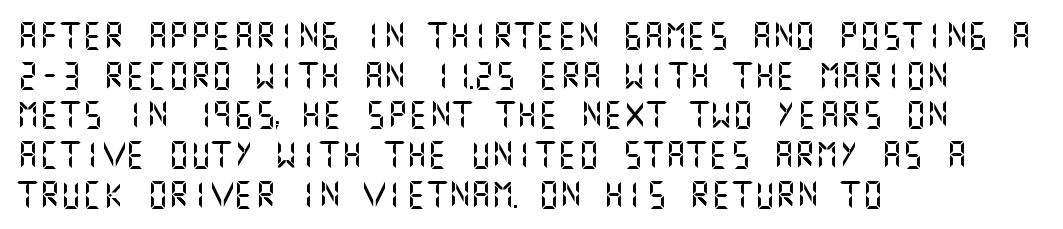
Q: Is the text italic (slanted)? A: No, it is upright.
Q: Is the text underlined? A: No.
Q: How is the paragraph aligned? A: Left-aligned.
Q: Is the spacing between letters normal or unusually wide? A: Normal.
Q: Is the spacing between lines tight, normal or loose? A: Normal.
